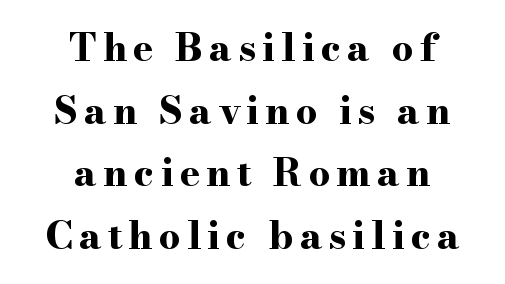
Q: Is the text bold? A: Yes.
Q: Is the text italic (slanted)? A: No, it is upright.
Q: Is the typeface a serif or a sans-serif typeface? A: Serif.
Q: Is the text underlined? A: No.
Q: How is the paragraph aligned? A: Centered.
Q: Is the spacing between lines tight, normal or loose? A: Normal.
Q: Width (condensed, normal, or wide)? A: Wide.
Q: Stroke contrast? A: High.
Q: x-height? A: Small.
Q: Monospaced? A: No.
